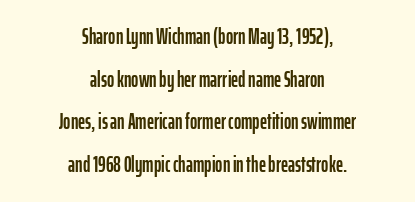
Q: Is the text italic (slanted)? A: No, it is upright.
Q: Is the text underlined? A: No.
Q: How is the paragraph aligned? A: Centered.
Q: Is the spacing between letters normal or unusually wide? A: Normal.
Q: Is the spacing between lines tight, normal or loose? A: Loose.
